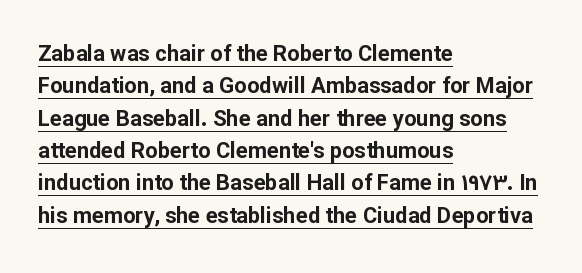
The font's upright variant was chosen for this text. The glyphs have the mass of a bold cut. Underlining? Definitely there. Observe the ordinary spacing: letters are neighbours, not strangers.
